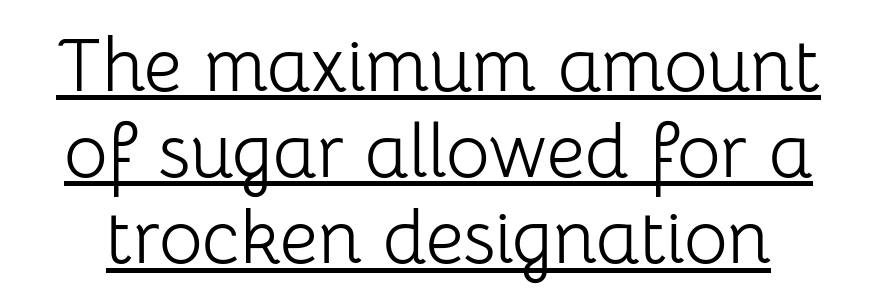
Line spacing here is tight. These lines are rendered in a variable-pitch font. These lines are composed in type without serifs. This rendering leaves character spacing at its baseline value.
